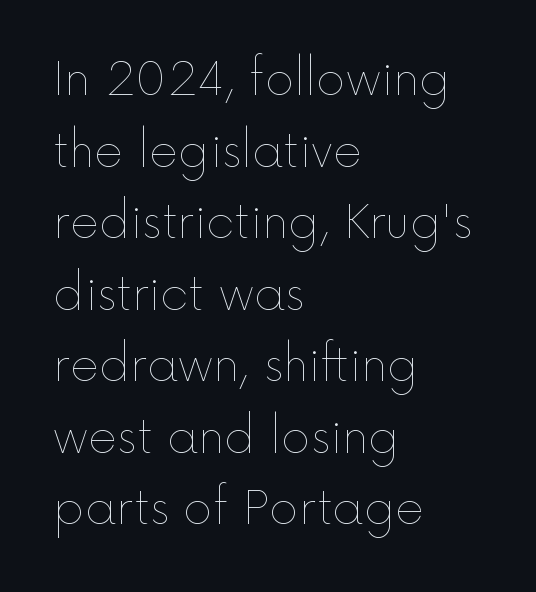
{"italic": "no", "bold": "no", "weight": "thin", "width": "normal", "x_height": "medium", "monospaced": "no", "underline": "no", "align": "left", "line_spacing": "normal", "line_spacing_ratio": 1.59, "letter_spacing": "normal", "letter_spacing_em": 0.0, "glyph_px": 45}
